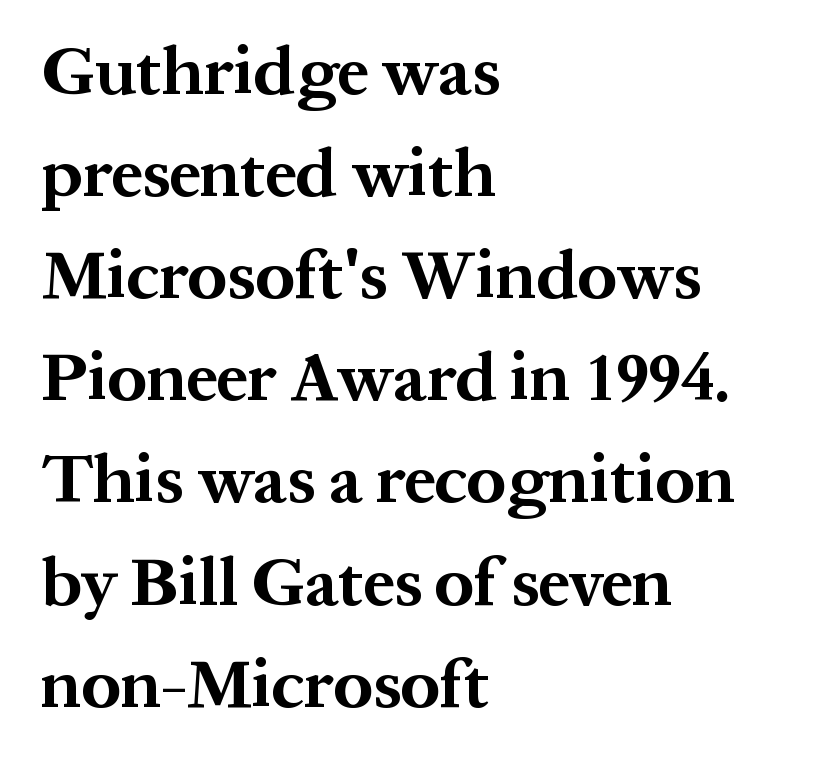
{"serif": "yes", "italic": "no", "bold": "yes", "weight": "bold", "width": "normal", "stroke_contrast": "medium", "x_height": "medium", "monospaced": "no", "underline": "no", "align": "left", "line_spacing": "normal", "line_spacing_ratio": 1.48, "letter_spacing": "normal", "letter_spacing_em": 0.0, "glyph_px": 69}
